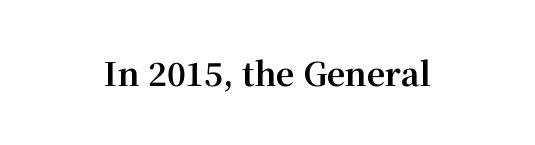
{"serif": "yes", "italic": "no", "bold": "yes", "weight": "bold", "width": "normal", "stroke_contrast": "medium", "x_height": "medium", "monospaced": "no", "underline": "no", "align": "center", "letter_spacing": "normal", "letter_spacing_em": 0.0, "glyph_px": 32}
